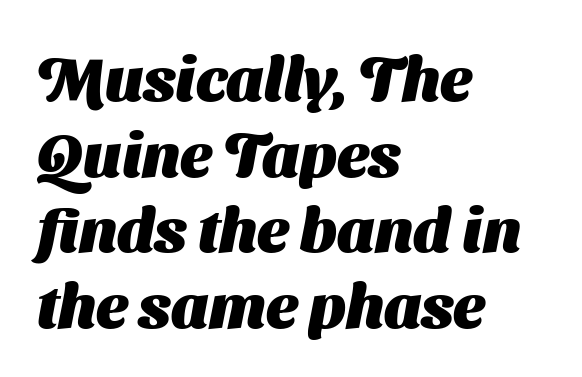
The image shows 62 px heavy sans-serif type; set left-aligned, line spacing 1.22x, normal letter spacing, not underlined; medium stroke contrast and a medium x-height.
